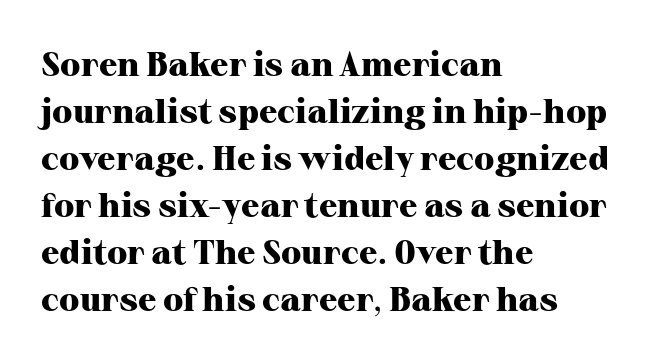
Q: Is the text bold? A: Yes.
Q: Is the text italic (slanted)? A: No, it is upright.
Q: Is the typeface a serif or a sans-serif typeface? A: Serif.
Q: Is the text underlined? A: No.
Q: How is the paragraph aligned? A: Left-aligned.
Q: Is the spacing between letters normal or unusually wide? A: Normal.
Q: Is the spacing between lines tight, normal or loose? A: Normal.
Q: Width (condensed, normal, or wide)? A: Normal.
Q: Stroke contrast? A: High.
Q: x-height? A: Medium.
Q: Monospaced? A: No.
